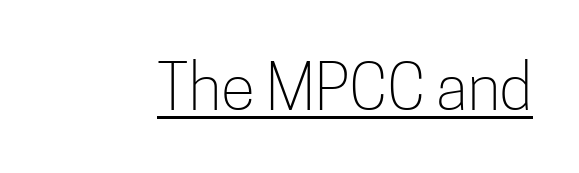
The glyphs are accompanied by a horizontal stroke just below them. When letters stand straight like this, we call the style roman or upright. The type is set solid horizontally, with unmodified tracking. Observe the absence of serifs on each vertical stroke in this sample. A typesetter would call this proportional, since set widths differ per character. On a weight scale, this lands at 450 or below.
